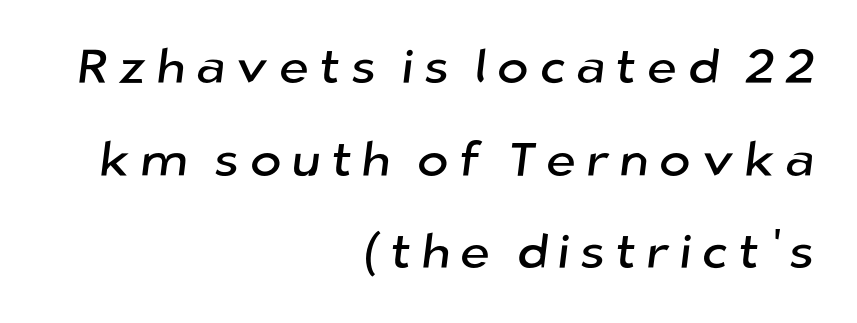
These lines stand farther apart than default settings would place them. The gaps between neighbouring characters are conspicuously large. These lines are rendered in a variable-pitch font. The space beneath each line is pristine and unruled. The rendering anchors every line to the right-hand side. Serifs: no, the terminals of the letterforms are clean.
